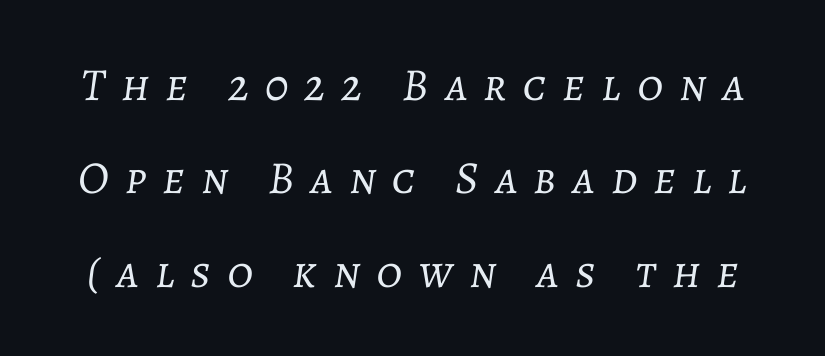
Q: Is the text bold? A: No.
Q: Is the text italic (slanted)? A: Yes, it leans right by about 7 degrees.
Q: Is the text underlined? A: No.
Q: Is the spacing between letters normal or unusually wide? A: Unusually wide.
Q: Is the spacing between lines tight, normal or loose? A: Loose.
Q: Width (condensed, normal, or wide)? A: Normal.
Q: Stroke contrast? A: Low.
Q: x-height? A: Medium.
Q: Monospaced? A: No.
